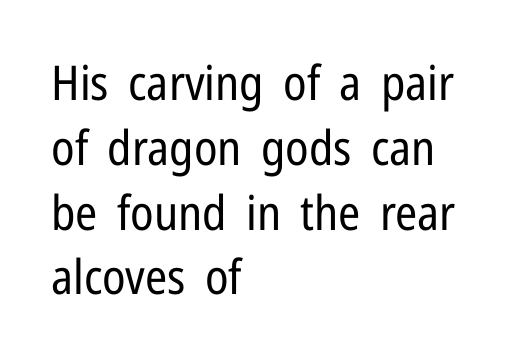
{"serif": "no", "italic": "no", "bold": "no", "weight": "regular", "width": "condensed", "stroke_contrast": "low", "x_height": "medium", "monospaced": "no", "underline": "no", "align": "left", "line_spacing": "normal", "line_spacing_ratio": 1.35, "letter_spacing": "normal", "letter_spacing_em": 0.0, "glyph_px": 48}
